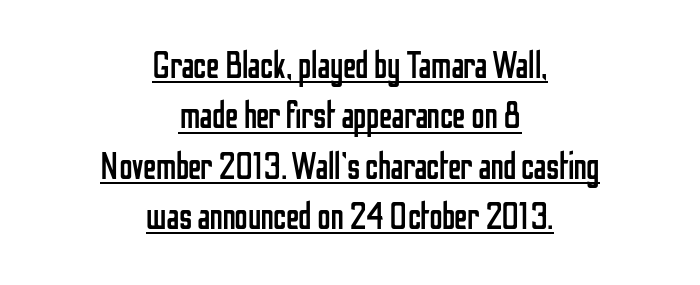
Q: Is the text bold? A: No.
Q: Is the text italic (slanted)? A: No, it is upright.
Q: Is the typeface a serif or a sans-serif typeface? A: Sans-serif.
Q: Is the text underlined? A: Yes.
Q: How is the paragraph aligned? A: Centered.
Q: Is the spacing between letters normal or unusually wide? A: Normal.
Q: Is the spacing between lines tight, normal or loose? A: Normal.
Q: Width (condensed, normal, or wide)? A: Condensed.
Q: Stroke contrast? A: Low.
Q: x-height? A: Medium.
Q: Monospaced? A: No.
